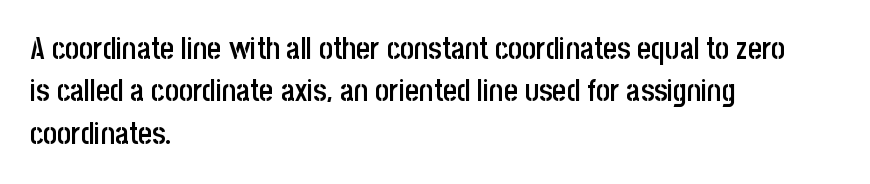
A fair bit of extra ink — the face is semibold, not bold. Casual observation: everything's shoved over to the left. The tracking reads as untouched default to a designer's eye. Is this a sans? Yes — the strokes have no serifs. The typography opts for an upright posture over an oblique one.
